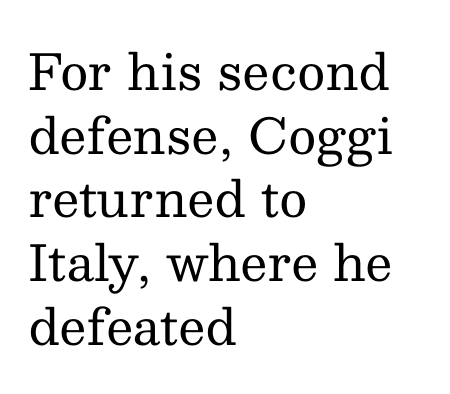
Q: Is the text bold? A: No.
Q: Is the text italic (slanted)? A: No, it is upright.
Q: Is the typeface a serif or a sans-serif typeface? A: Serif.
Q: Is the text underlined? A: No.
Q: How is the paragraph aligned? A: Left-aligned.
Q: Is the spacing between letters normal or unusually wide? A: Normal.
Q: Is the spacing between lines tight, normal or loose? A: Normal.
Q: Width (condensed, normal, or wide)? A: Normal.
Q: Stroke contrast? A: Medium.
Q: x-height? A: Medium.
Q: Monospaced? A: No.
